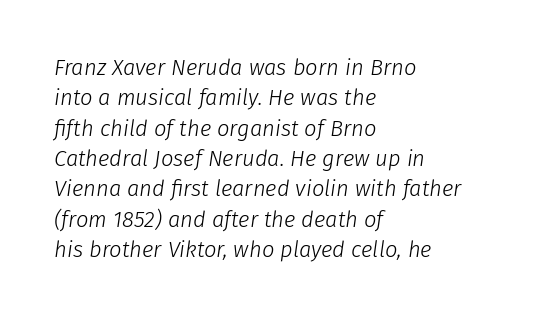
Q: Is the text bold? A: No.
Q: Is the text italic (slanted)? A: Yes, it leans right by about 8 degrees.
Q: Is the text underlined? A: No.
Q: How is the paragraph aligned? A: Left-aligned.
Q: Is the spacing between letters normal or unusually wide? A: Normal.
Q: Is the spacing between lines tight, normal or loose? A: Normal.
